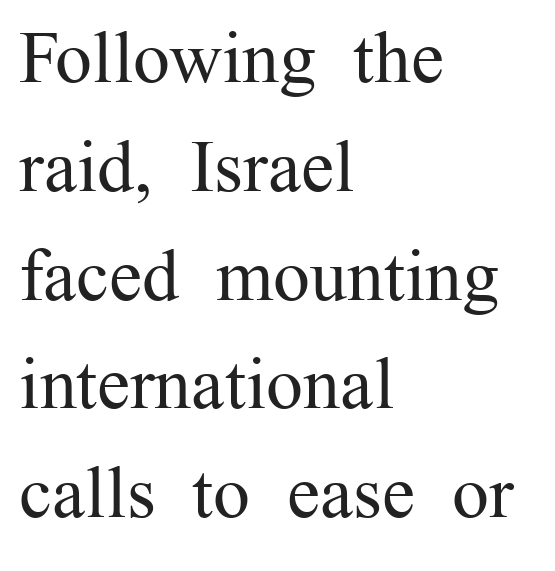
Think of a printed novel: that variable character pitch is what you see here. The font family rendered here belongs to the serif group. The typesetter chose a ragged-right arrangement here. The foot of each line stays bare and open. Successive baselines arrive at the customary interval.
